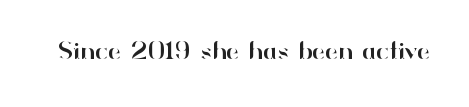
Is there any slant? The stems are plumb. Descenders are the only things crossing below the line. The line texture is even and compact thanks to regular tracking.
